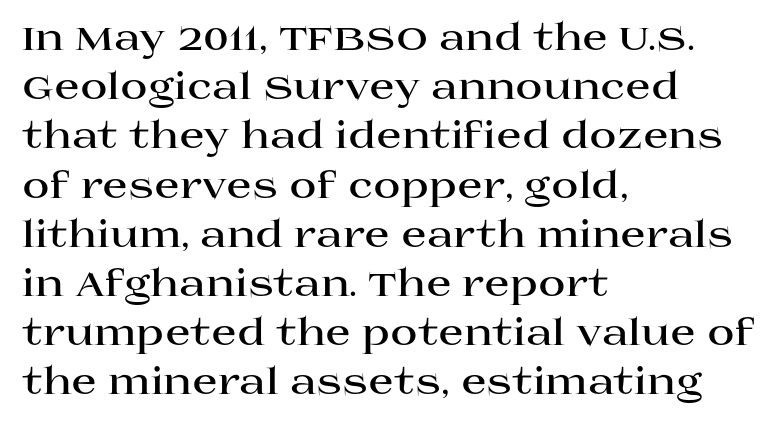
Descenders hang freely into open space. Characters follow at the spacing the type designer built in. These lines were composed using upright roman letters. The rendering anchors every line to the left-hand side. The face used here is proportionally spaced, like ordinary book or web type. Evenly set lines give the paragraph a standard silhouette.
